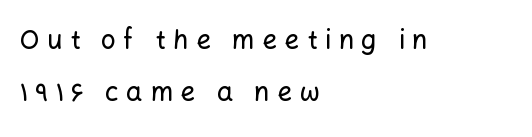
The compositor pushed each line to the left boundary. A typesetter would call this leading open, well beyond the default. Do the letters lean? They stand straight. The strip under each line holds only bare page. Caption: expanded tracking, letters set apart.
